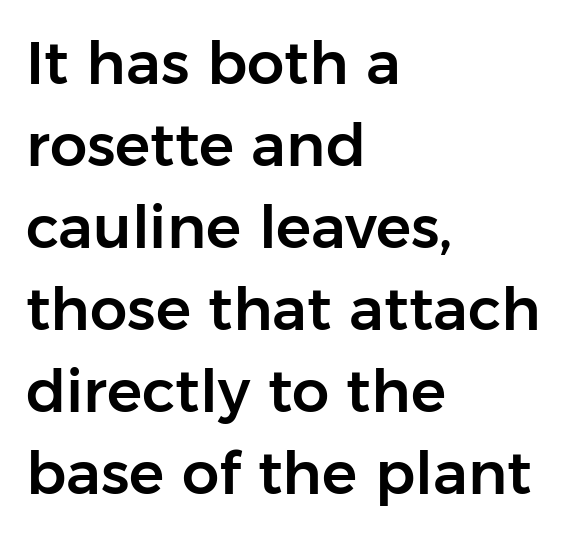
{"serif": "no", "italic": "no", "width": "normal", "stroke_contrast": "low", "x_height": "medium", "monospaced": "no", "underline": "no", "align": "left", "line_spacing": "normal", "line_spacing_ratio": 1.39, "letter_spacing": "normal", "letter_spacing_em": 0.0, "glyph_px": 59}
